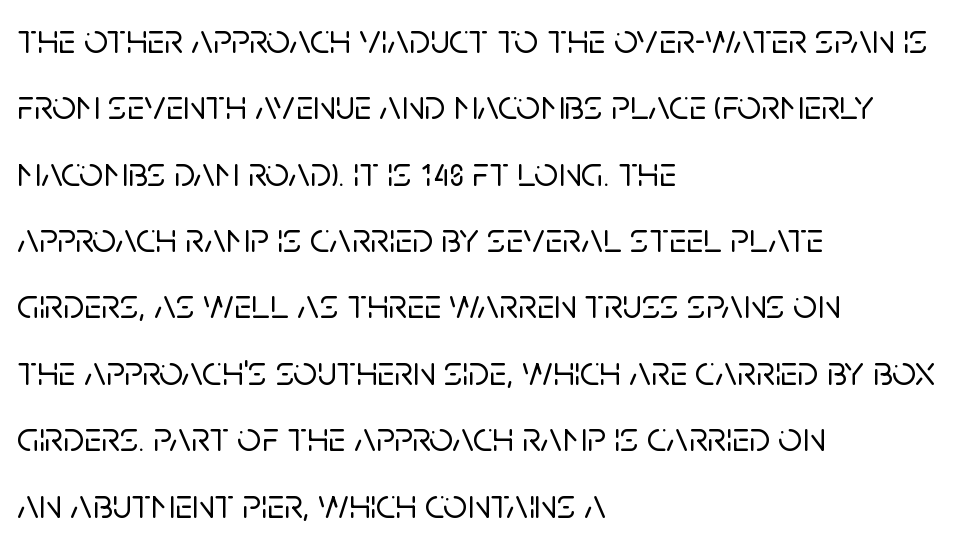
Each word holds together tightly as a unit, with standard inter-letter gaps. Character widths vary here, with narrow letters taking less room than wide ones. You can tell from the bare stems that sans-serif type was used. Posture: upright roman. One glance says typical: line gaps are just what's usual.
